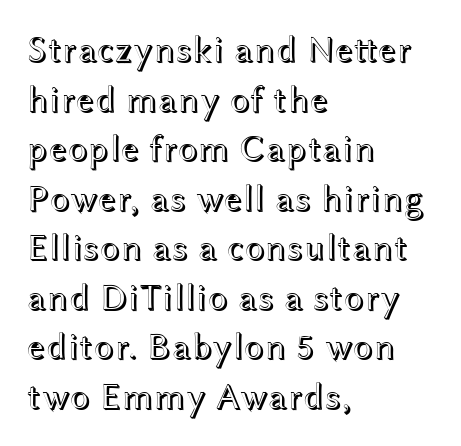
The image shows 37 px wide type, upright; set left-aligned, normal line spacing (1.34x), normal letter spacing, not underlined; a medium x-height.
